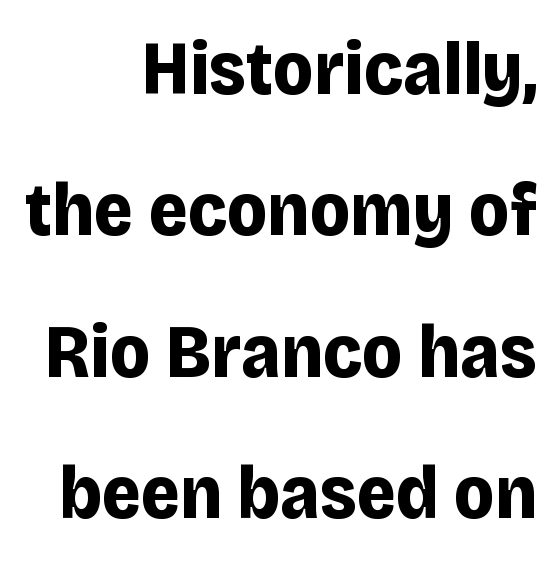
The image shows 76 px bold sans-serif type, upright; set right-aligned, line spacing 1.86x, normal letter spacing, not underlined; low stroke contrast and a large x-height.
